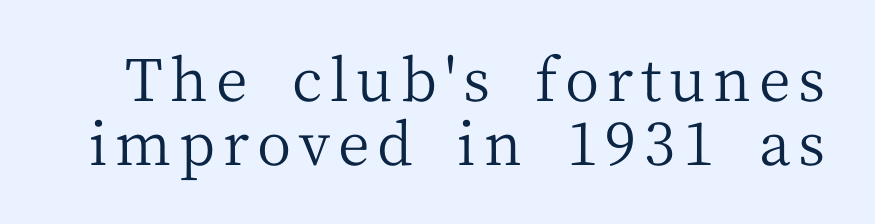
Q: Is the text bold? A: No.
Q: Is the text italic (slanted)? A: No, it is upright.
Q: Is the typeface a serif or a sans-serif typeface? A: Serif.
Q: Is the text underlined? A: No.
Q: Is the spacing between lines tight, normal or loose? A: Tight.
Q: Width (condensed, normal, or wide)? A: Normal.
Q: Stroke contrast? A: Medium.
Q: x-height? A: Medium.
Q: Monospaced? A: No.
